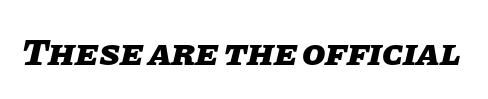
The image shows 38 px heavy type, italic (leaning right); set normal letter spacing, not underlined; low stroke contrast and a large x-height.
